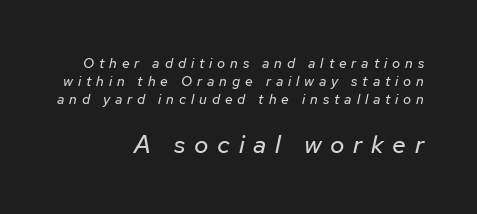
The area under the type is left untouched. Quick note: italic. All the whitespace from short lines collects on the left. The horizontal fit of the characters is loose and conspicuously gappy.
